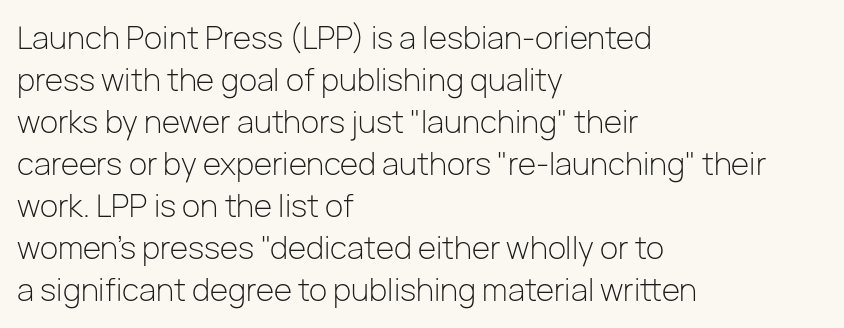
{"serif": "no", "italic": "no", "bold": "no", "weight": "light", "width": "normal", "stroke_contrast": "low", "x_height": "medium", "monospaced": "no", "underline": "no", "align": "left", "line_spacing": "normal", "line_spacing_ratio": 1.4, "letter_spacing": "normal", "letter_spacing_em": 0.0, "glyph_px": 30}
